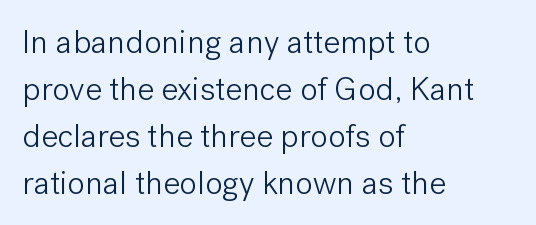
{"serif": "no", "italic": "no", "bold": "no", "weight": "light", "width": "normal", "stroke_contrast": "low", "x_height": "medium", "monospaced": "no", "underline": "no", "align": "left", "line_spacing": "normal", "line_spacing_ratio": 1.42, "letter_spacing": "normal", "letter_spacing_em": 0.0, "glyph_px": 33}
